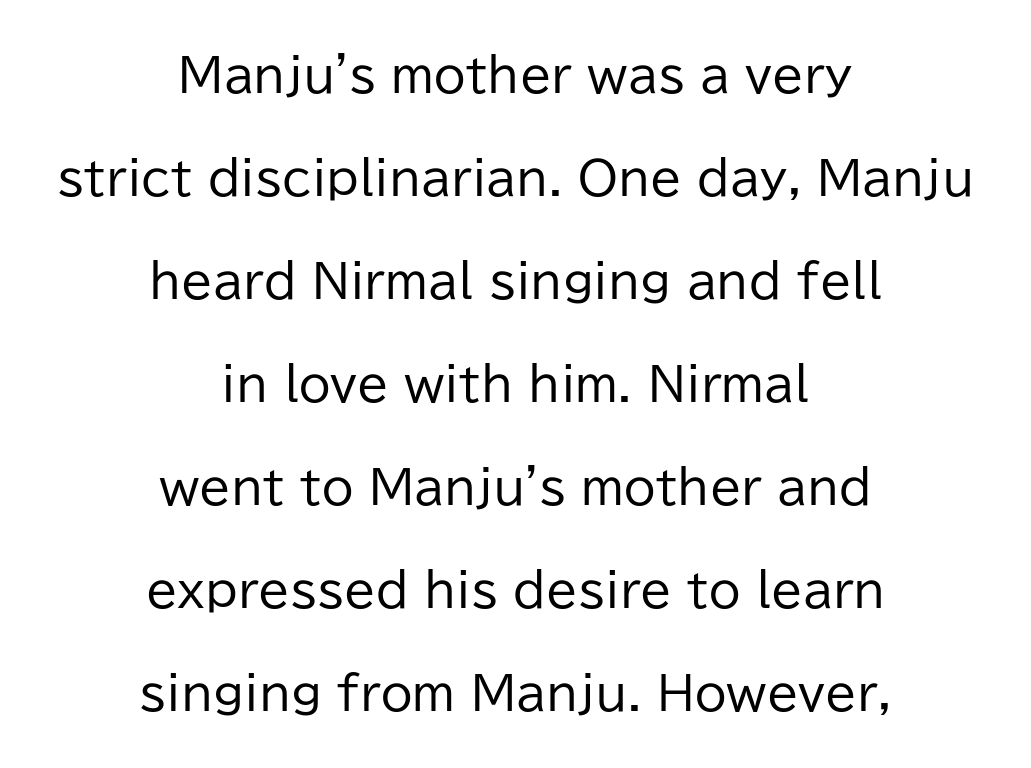
Nope, not italic — everything's standing straight. The font sits on the lighter half of the weight spectrum, regular included. Layout note: lines centered. The face used here is proportionally spaced, like ordinary book or web type. Honestly, the rows look like they've been pulled way apart.
